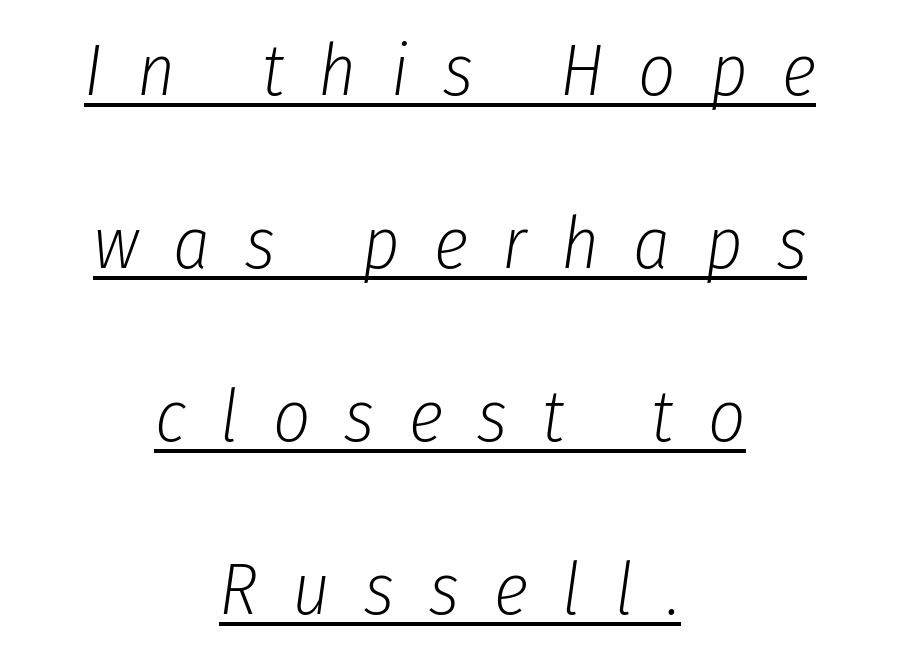
Q: Is the text bold? A: No.
Q: Is the text italic (slanted)? A: Yes, it leans right by about 8 degrees.
Q: Is the text underlined? A: Yes.
Q: How is the paragraph aligned? A: Centered.
Q: Is the spacing between letters normal or unusually wide? A: Unusually wide.
Q: Is the spacing between lines tight, normal or loose? A: Loose.
Q: Width (condensed, normal, or wide)? A: Condensed.
Q: Stroke contrast? A: Low.
Q: x-height? A: Medium.
Q: Monospaced? A: No.
